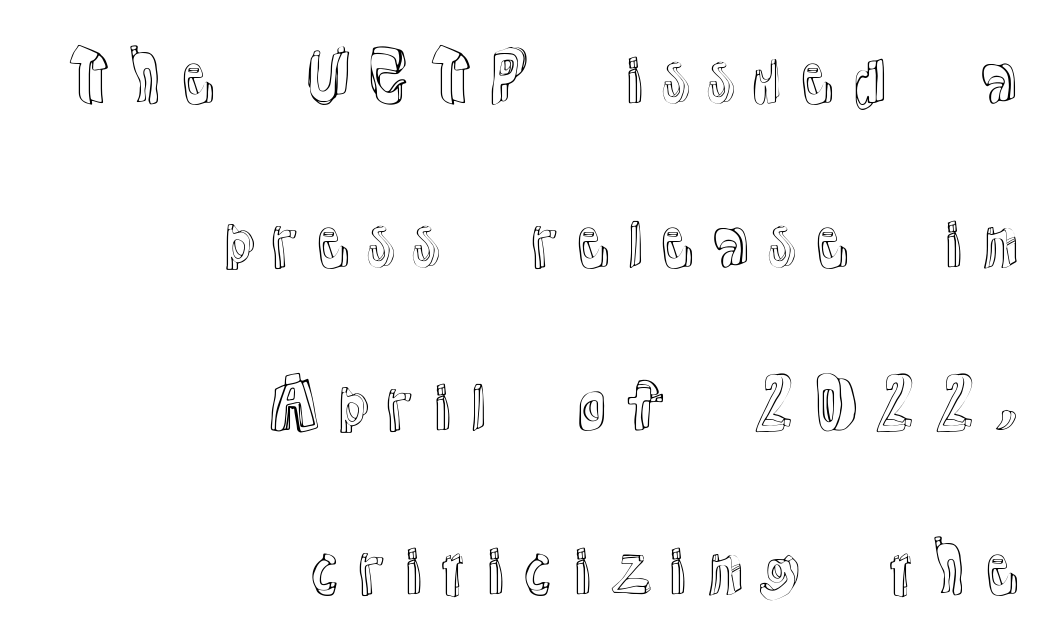
The image shows 66 px text type, upright; set right-aligned, loose line spacing (2.48x), not underlined; a medium x-height.
